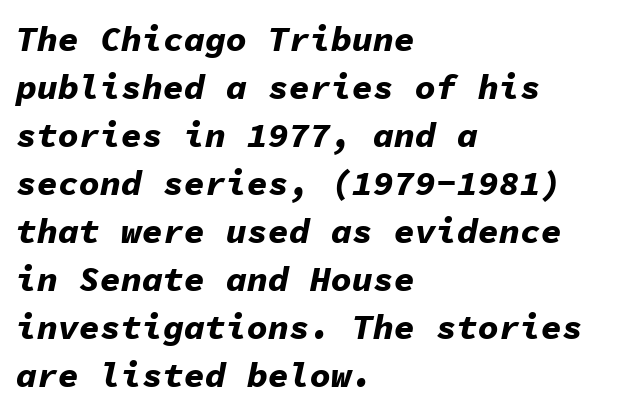
{"italic": "yes", "lean": "right", "slant_degrees": 11, "bold": "yes", "weight": "bold", "width": "normal", "stroke_contrast": "low", "x_height": "medium", "monospaced": "yes", "underline": "no", "align": "left", "line_spacing": "normal", "line_spacing_ratio": 1.37, "letter_spacing": "normal", "letter_spacing_em": 0.0, "glyph_px": 35}
